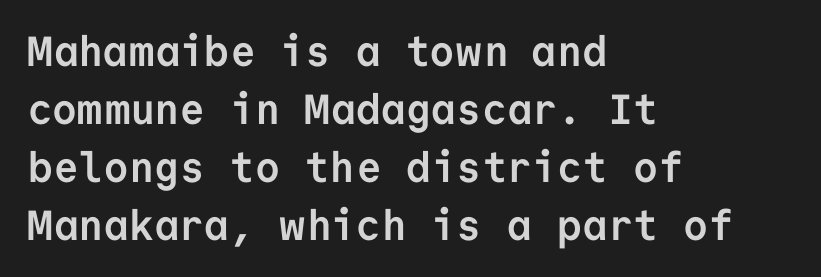
Q: Is the text bold? A: Yes.
Q: Is the text italic (slanted)? A: No, it is upright.
Q: Is the typeface a serif or a sans-serif typeface? A: Sans-serif.
Q: Is the text underlined? A: No.
Q: How is the paragraph aligned? A: Left-aligned.
Q: Is the spacing between letters normal or unusually wide? A: Normal.
Q: Is the spacing between lines tight, normal or loose? A: Normal.
Q: Width (condensed, normal, or wide)? A: Normal.
Q: Stroke contrast? A: Low.
Q: x-height? A: Medium.
Q: Monospaced? A: Yes.
